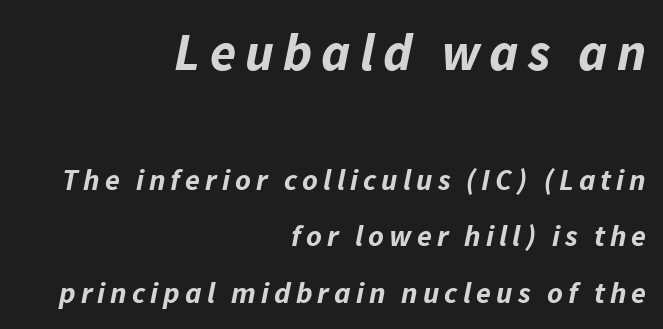
The image shows 53 px bold type, italic (leaning right); set right-aligned, line spacing 1.89x, not underlined; the first (top) block is 1.77x larger; low stroke contrast and a medium x-height.
